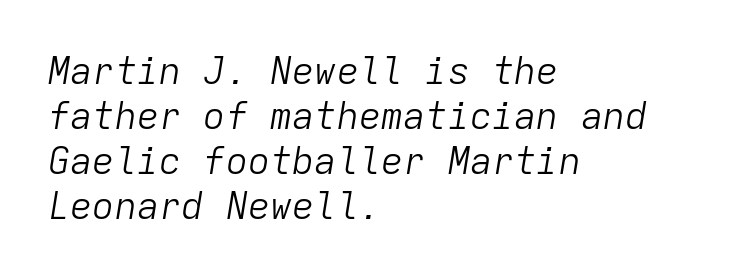
{"italic": "yes", "lean": "right", "slant_degrees": 9, "bold": "no", "weight": "light", "width": "normal", "stroke_contrast": "low", "x_height": "medium", "monospaced": "yes", "underline": "no", "align": "left", "line_spacing_ratio": 1.22, "letter_spacing": "normal", "letter_spacing_em": 0.0, "glyph_px": 37}
